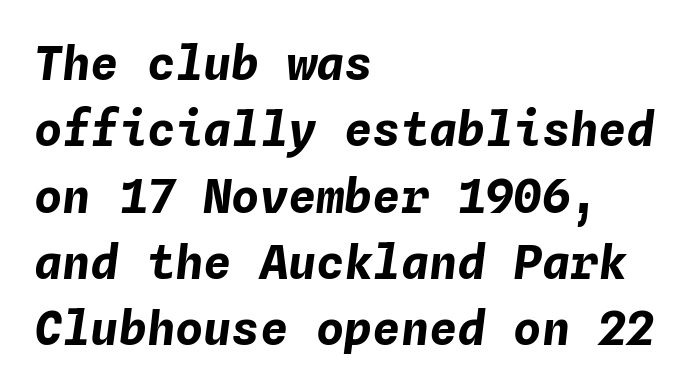
The image shows 47 px bold type, italic (leaning right), monospaced; set left-aligned, normal line spacing (1.41x), normal letter spacing, not underlined; low stroke contrast and a medium x-height.
